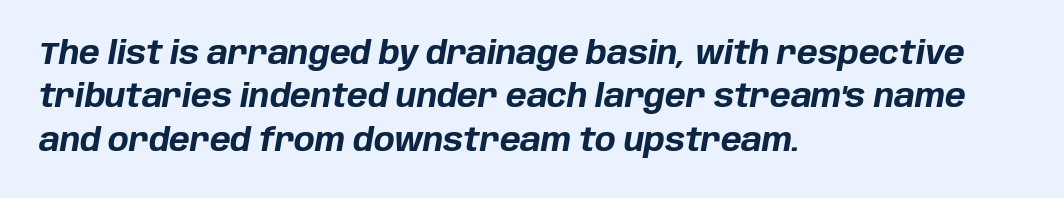
Q: Is the text bold? A: Yes.
Q: Is the text italic (slanted)? A: Yes, it leans right by about 10 degrees.
Q: Is the text underlined? A: No.
Q: How is the paragraph aligned? A: Left-aligned.
Q: Is the spacing between letters normal or unusually wide? A: Normal.
Q: Is the spacing between lines tight, normal or loose? A: Normal.
Q: Width (condensed, normal, or wide)? A: Normal.
Q: Stroke contrast? A: Low.
Q: x-height? A: Large.
Q: Monospaced? A: No.
